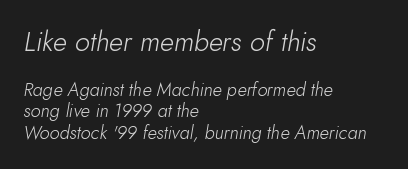
{"italic": "yes", "lean": "right", "slant_degrees": 10, "bold": "no", "underline": "no", "align": "left", "line_spacing_ratio": 1.19, "letter_spacing": "normal", "letter_spacing_em": 0.0, "larger_block": "first", "size_ratio": 1.5, "glyph_px": 27}
